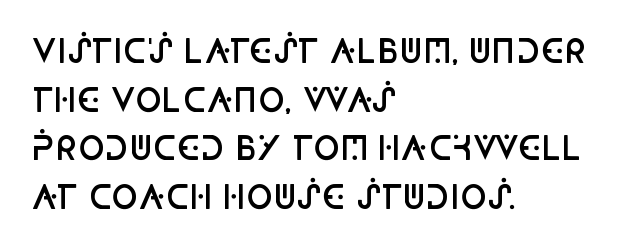
Q: Is the text bold? A: Semi-bold.
Q: Is the text italic (slanted)? A: No, it is upright.
Q: Is the typeface a serif or a sans-serif typeface? A: Sans-serif.
Q: Is the text underlined? A: No.
Q: How is the paragraph aligned? A: Left-aligned.
Q: Is the spacing between letters normal or unusually wide? A: Normal.
Q: Is the spacing between lines tight, normal or loose? A: Normal.
Q: Width (condensed, normal, or wide)? A: Condensed.
Q: Stroke contrast? A: Low.
Q: x-height? A: Large.
Q: Monospaced? A: No.
